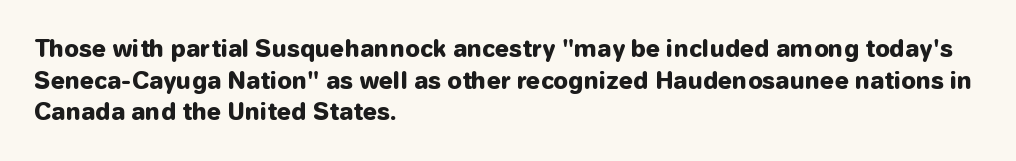
{"italic": "no", "bold": "yes", "underline": "no", "align": "left", "line_spacing": "normal", "line_spacing_ratio": 1.38, "letter_spacing": "normal", "letter_spacing_em": 0.0, "glyph_px": 23}
